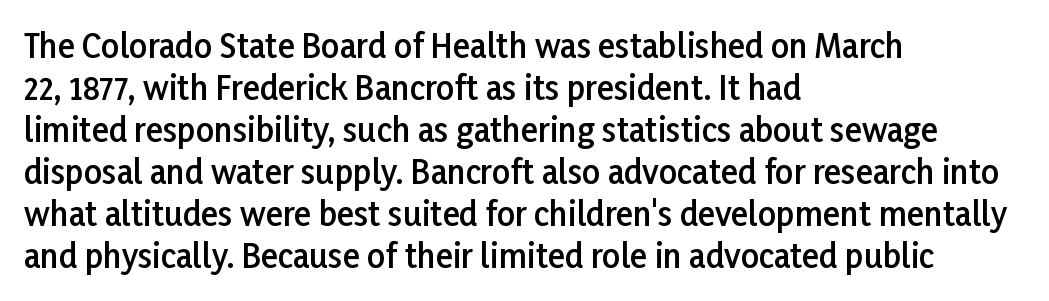
The image shows 32 px semibold sans-serif type, upright; set left-aligned, normal line spacing (1.31x), normal letter spacing, not underlined; low stroke contrast and a medium x-height.
